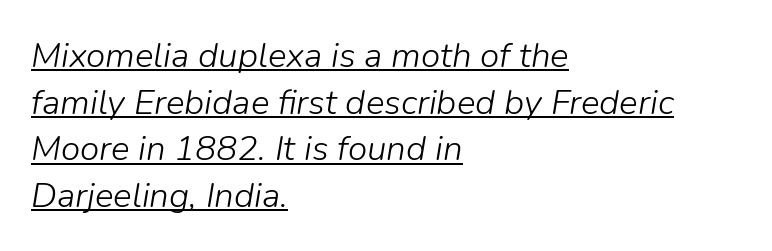
Does extra space separate the letters? No, they use regular spacing. Unbolded letterforms with no extra heft. Quick note: underline on. Short and long lines alike share a common starting point at left. How would I describe the line gaps? Plain and ordinary.
